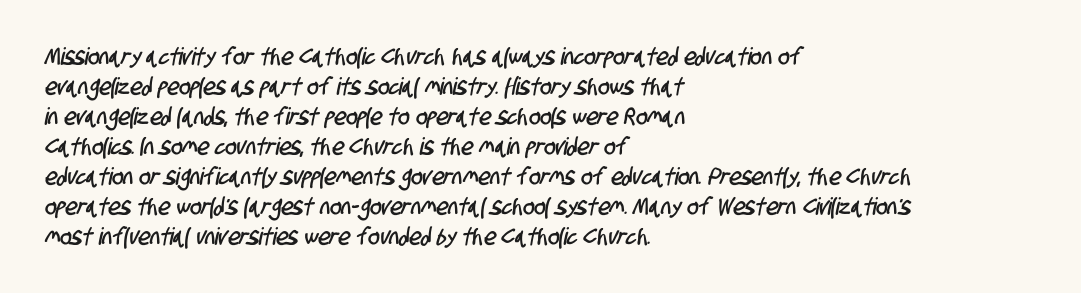
Q: Is the text underlined? A: No.
Q: How is the paragraph aligned? A: Left-aligned.
Q: Is the spacing between letters normal or unusually wide? A: Normal.
Q: Is the spacing between lines tight, normal or loose? A: Normal.
